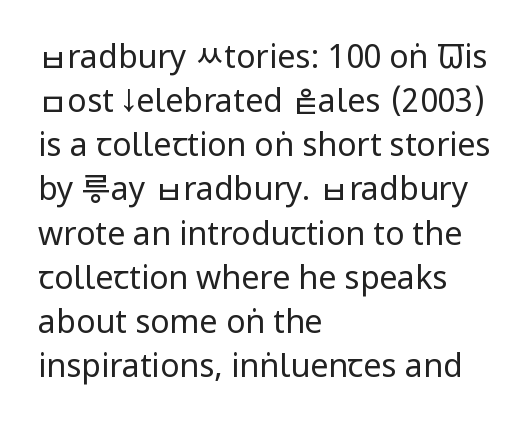
The image shows 32 px regular-weight, condensed sans-serif type, upright; set left-aligned, normal line spacing (1.38x), normal letter spacing, not underlined; low stroke contrast and a large x-height.
